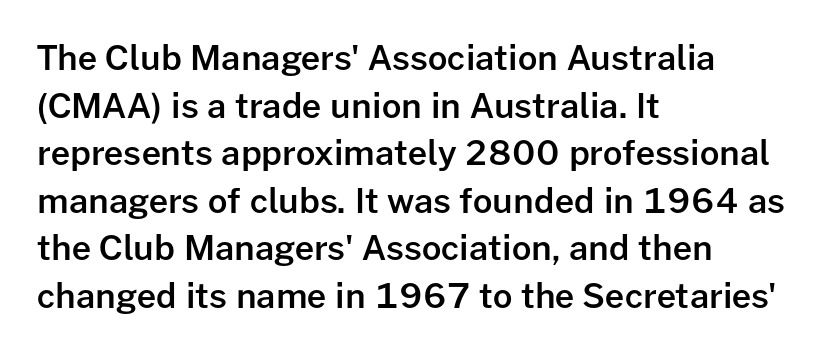
The image shows 34 px semibold sans-serif type, upright; set left-aligned, normal line spacing (1.4x), normal letter spacing, not underlined; low stroke contrast and a medium x-height.
